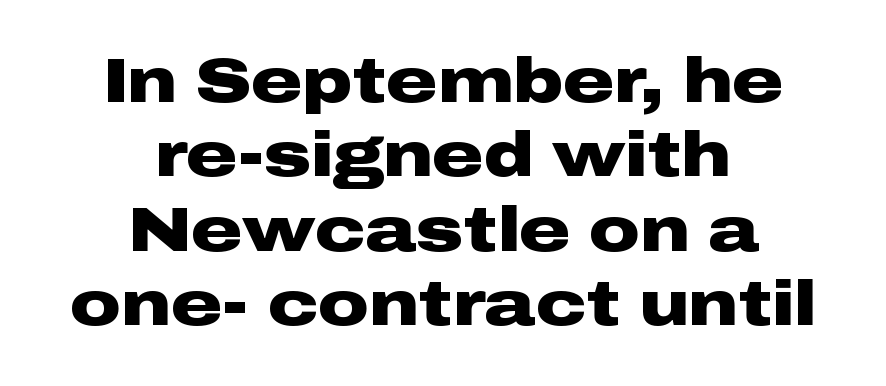
The image shows 63 px heavy, wide sans-serif type, upright; set centered, line spacing 1.18x, normal letter spacing, not underlined; low stroke contrast and a medium x-height.
